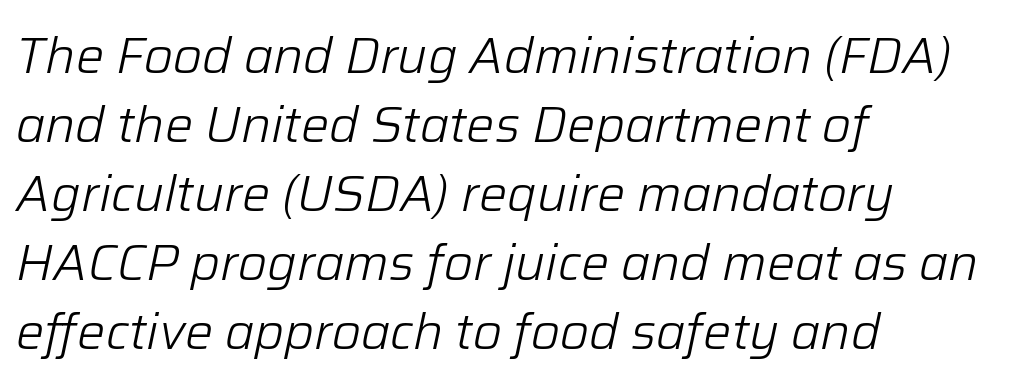
Stem width sits at or under what a default text font uses. Quick note: interline space is typical. These lines are set flush left with a ragged right edge. This sample has the flowing, uneven cadence of proportional lettering. The type is set solid horizontally, with unmodified tracking. Only glyphs here, with clear space below each row.
